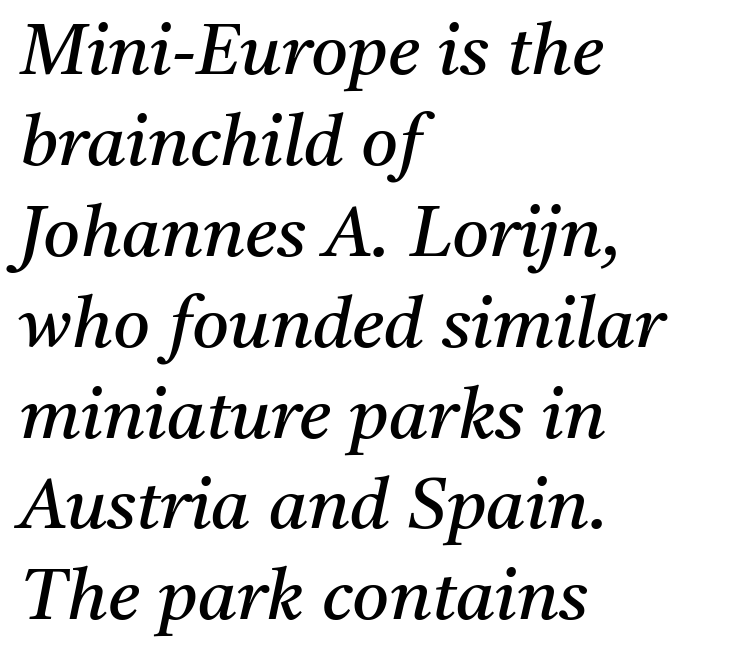
Q: Is the text bold? A: No.
Q: Is the text italic (slanted)? A: Yes, it leans right by about 11 degrees.
Q: Is the typeface a serif or a sans-serif typeface? A: Serif.
Q: Is the text underlined? A: No.
Q: How is the paragraph aligned? A: Left-aligned.
Q: Is the spacing between letters normal or unusually wide? A: Normal.
Q: Is the spacing between lines tight, normal or loose? A: Normal.
Q: Width (condensed, normal, or wide)? A: Normal.
Q: Stroke contrast? A: Medium.
Q: x-height? A: Medium.
Q: Monospaced? A: No.
